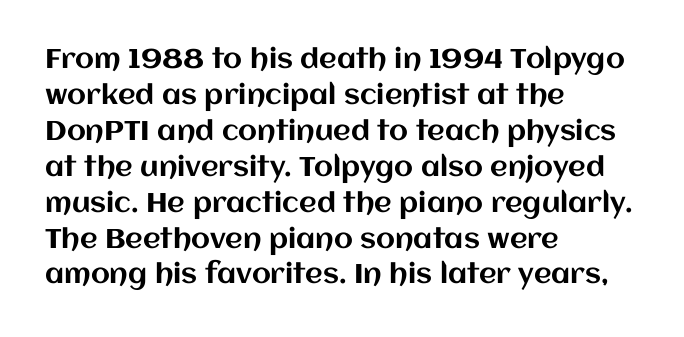
Vertically, the passage feels balanced, rows spaced as you'd expect. The face used here is rendered with its standard letterfit. The words here are not underlined. Posture: straight, roman, zero tilt.
